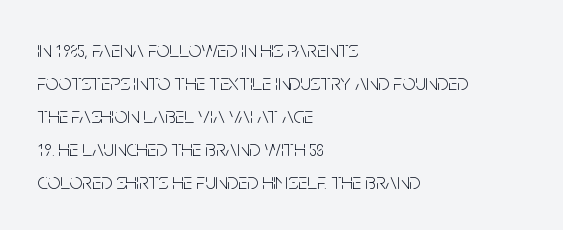
The image shows 23 px text type, upright; set left-aligned, normal line spacing (1.43x), normal letter spacing, not underlined.
